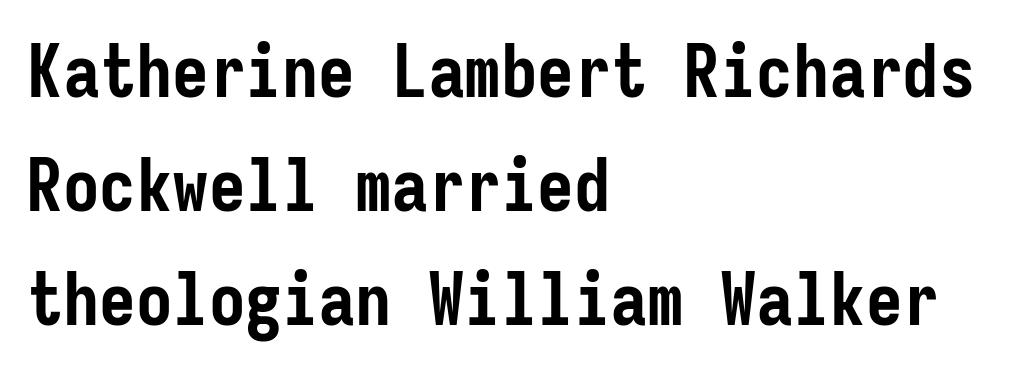
{"serif": "no", "italic": "no", "bold": "yes", "weight": "semibold", "width": "condensed", "stroke_contrast": "low", "x_height": "medium", "monospaced": "yes", "underline": "no", "align": "left", "line_spacing": "normal", "line_spacing_ratio": 1.56, "letter_spacing": "normal", "letter_spacing_em": 0.0, "glyph_px": 73}
